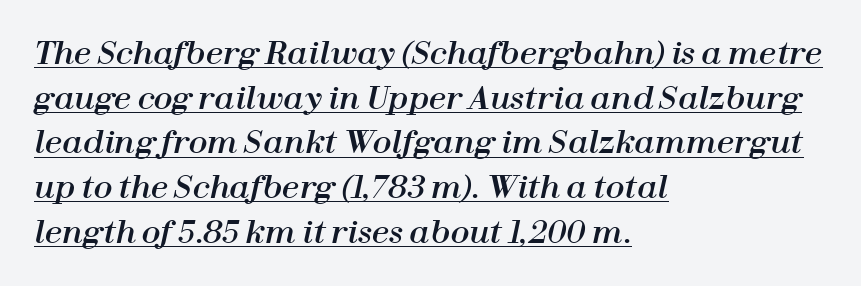
In terms of letterspacing, this is plain default setting. Line beginnings align vertically; line endings do not. Every character sits at an angle, as italics do. Underlining? Definitely there. Interline gaps are of average width in this sample.
